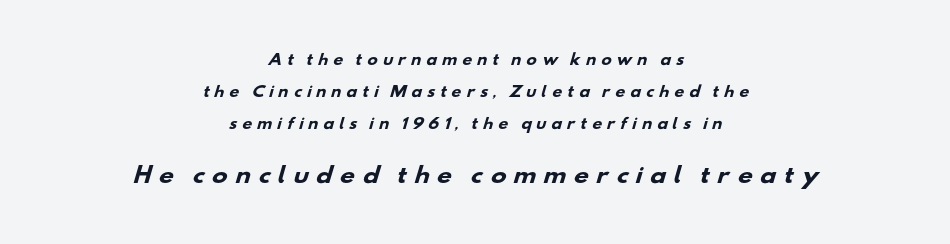
{"bold": "yes", "underline": "no", "align": "center", "line_spacing": "loose", "line_spacing_ratio": 2.27, "letter_spacing": "wide", "letter_spacing_em": 0.33, "larger_block": "second", "size_ratio": 1.5, "glyph_px": 21}
